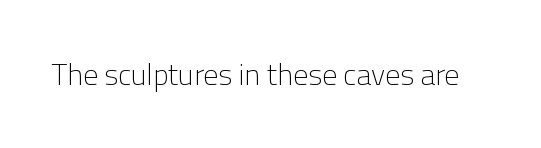
The image shows 30 px light sans-serif type, upright; set normal letter spacing, not underlined; low stroke contrast and a medium x-height.
